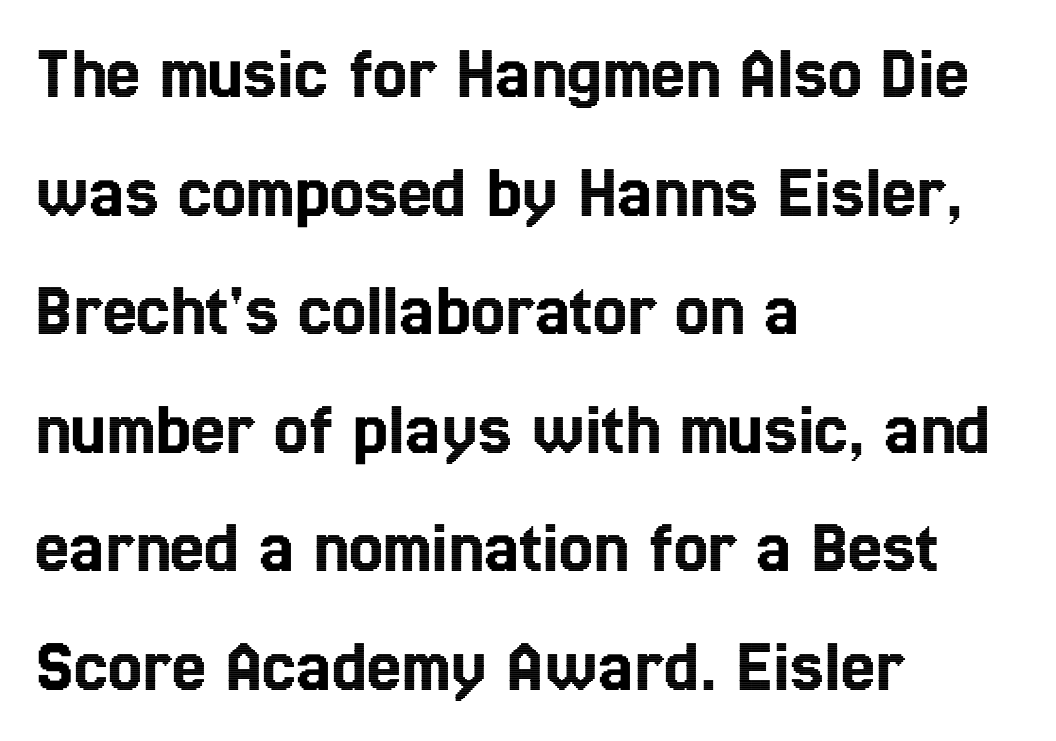
Q: Is the text italic (slanted)? A: No, it is upright.
Q: Is the text underlined? A: No.
Q: How is the paragraph aligned? A: Left-aligned.
Q: Is the spacing between letters normal or unusually wide? A: Normal.
Q: Is the spacing between lines tight, normal or loose? A: Normal.
Q: Width (condensed, normal, or wide)? A: Condensed.
Q: x-height? A: Medium.
Q: Monospaced? A: No.
